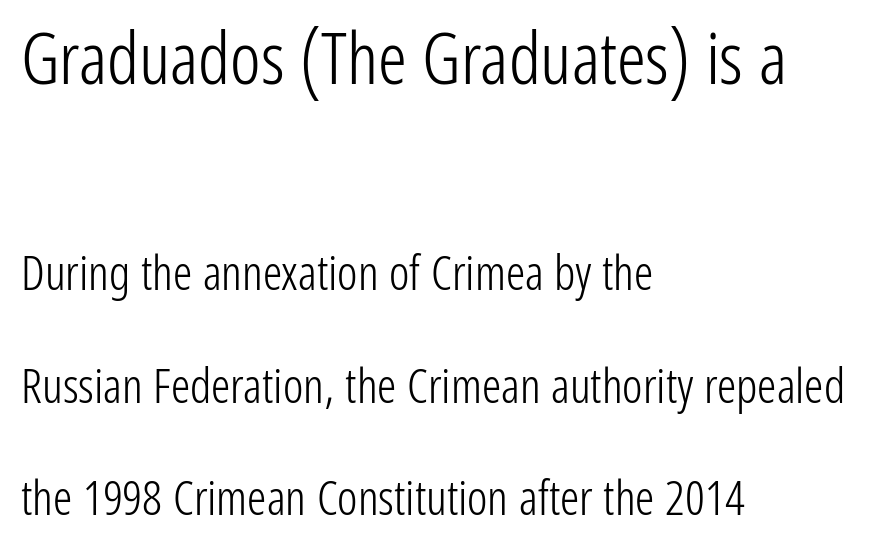
{"serif": "no", "italic": "no", "bold": "no", "weight": "light", "width": "condensed", "stroke_contrast": "low", "x_height": "medium", "monospaced": "no", "underline": "no", "align": "left", "line_spacing": "loose", "line_spacing_ratio": 2.35, "letter_spacing": "normal", "letter_spacing_em": 0.0, "larger_block": "first", "size_ratio": 1.5, "glyph_px": 72}
